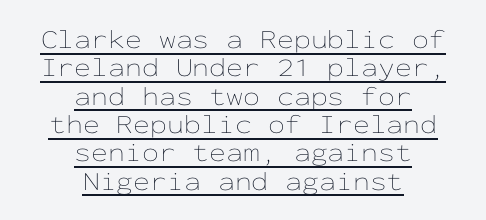
The image shows 27 px text type, upright; set centered, tight line spacing (1.05x), normal letter spacing, underlined.
